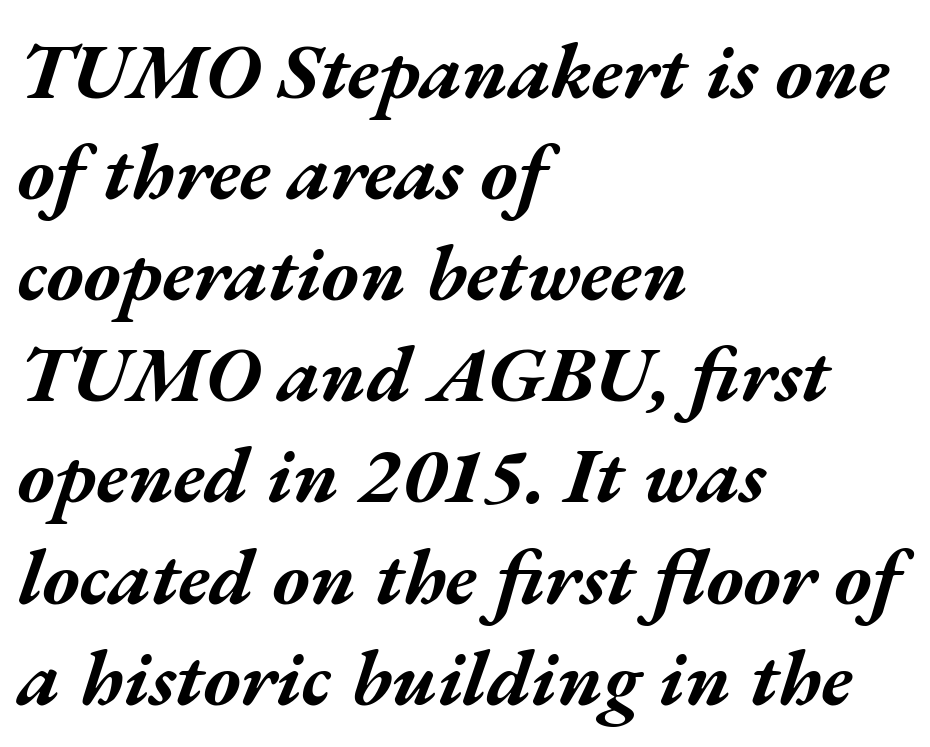
{"italic": "yes", "lean": "right", "slant_degrees": 17, "bold": "yes", "weight": "bold", "width": "wide", "stroke_contrast": "medium", "x_height": "medium", "monospaced": "no", "underline": "no", "align": "left", "line_spacing": "normal", "line_spacing_ratio": 1.28, "letter_spacing": "normal", "letter_spacing_em": 0.0, "glyph_px": 79}
